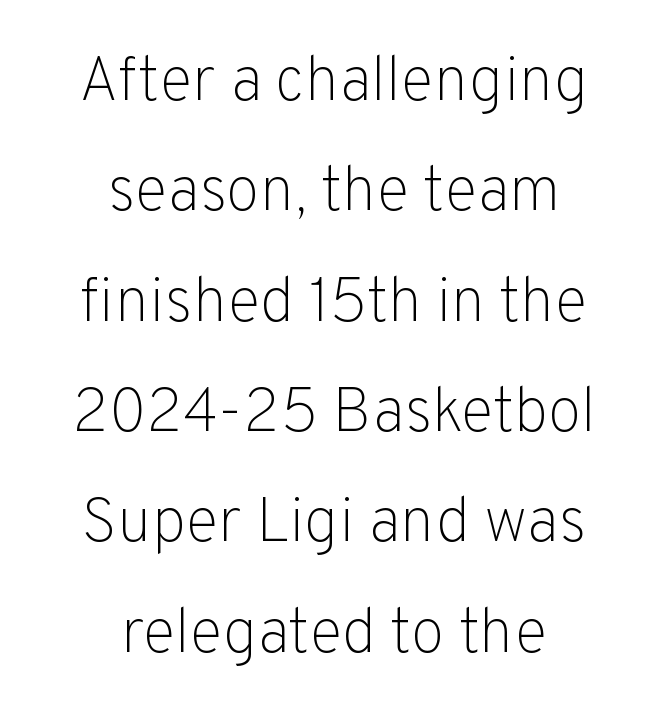
{"serif": "no", "italic": "no", "bold": "no", "weight": "light", "width": "normal", "stroke_contrast": "low", "x_height": "medium", "monospaced": "no", "underline": "no", "align": "center", "line_spacing_ratio": 1.78, "letter_spacing": "normal", "letter_spacing_em": 0.0, "glyph_px": 62}
